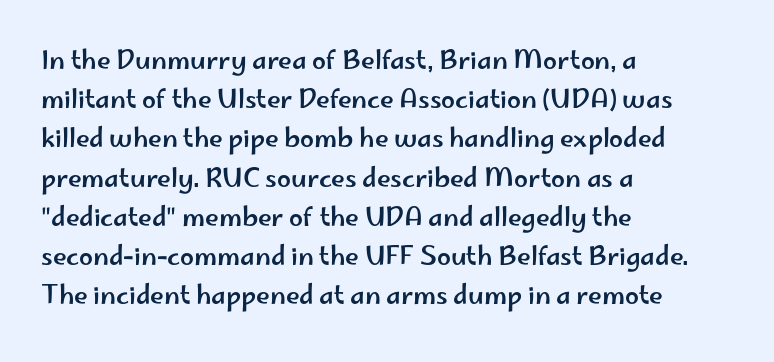
Q: Is the text italic (slanted)? A: No, it is upright.
Q: Is the text underlined? A: No.
Q: How is the paragraph aligned? A: Left-aligned.
Q: Is the spacing between letters normal or unusually wide? A: Normal.
Q: Is the spacing between lines tight, normal or loose? A: Normal.
